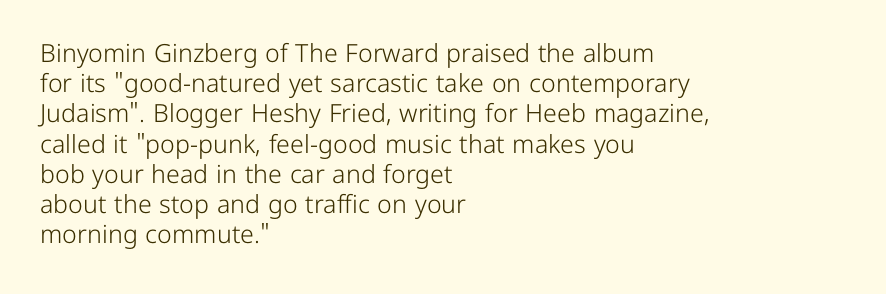
In terms of posture, this sample is upright. The rendering keeps characters at their native spacing. Caption: face not bold, strokes unweighted. The string is rendered with underlining switched off. Horizontal alignment here is leftward, the default for most running prose.
